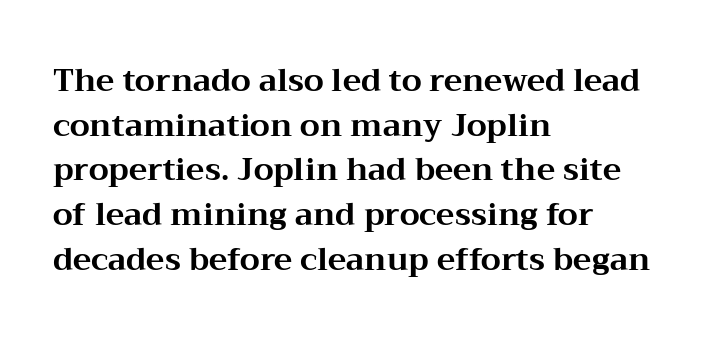
Unlike a clean sans, this face finishes its strokes with serifs. These lines keep a tight, regular rhythm from letter to letter. Layout note: lines flush left. The type sits square on the baseline with zero lean.
